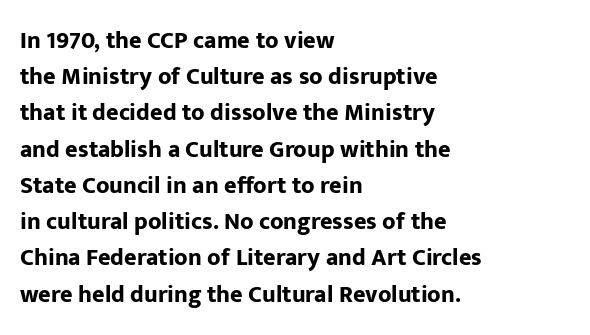
The image shows 24 px bold type, upright; set left-aligned, normal line spacing (1.51x), normal letter spacing, not underlined.
